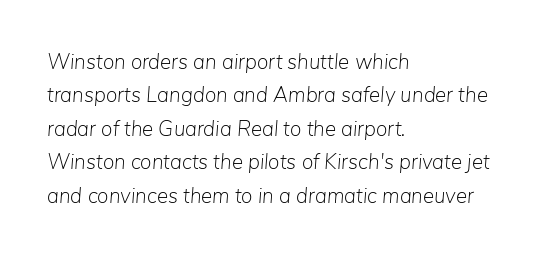
Words appear dense and cohesive because spacing is normal. The rendering anchors every line to the left-hand side. Summary of weight: not heavy and not bold. Vertically, the passage feels balanced, rows spaced as you'd expect. You can tell it's italic because the verticals aren't actually vertical. The specimen omits any rule beneath the text block's lines.
